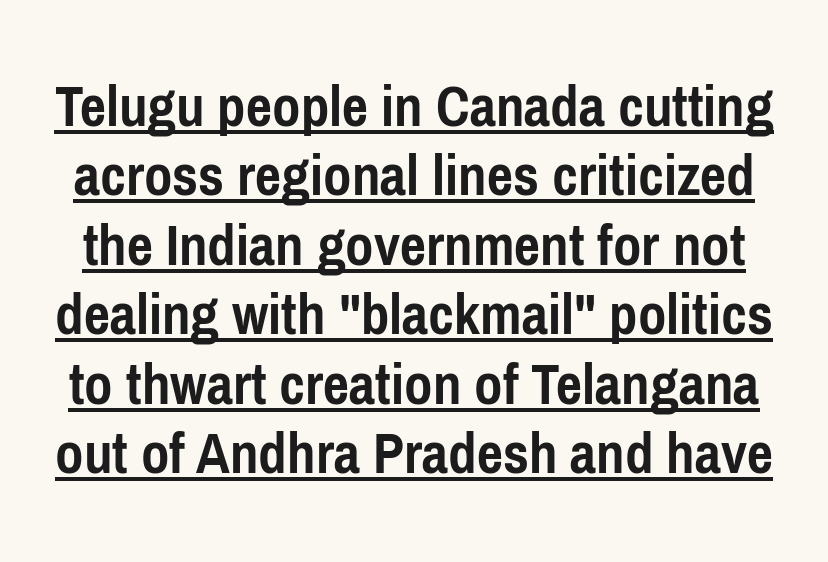
Q: Is the text bold? A: Yes.
Q: Is the text italic (slanted)? A: No, it is upright.
Q: Is the typeface a serif or a sans-serif typeface? A: Sans-serif.
Q: Is the text underlined? A: Yes.
Q: Is the spacing between letters normal or unusually wide? A: Normal.
Q: Is the spacing between lines tight, normal or loose? A: Tight.
Q: Width (condensed, normal, or wide)? A: Condensed.
Q: Stroke contrast? A: Low.
Q: x-height? A: Medium.
Q: Monospaced? A: No.
